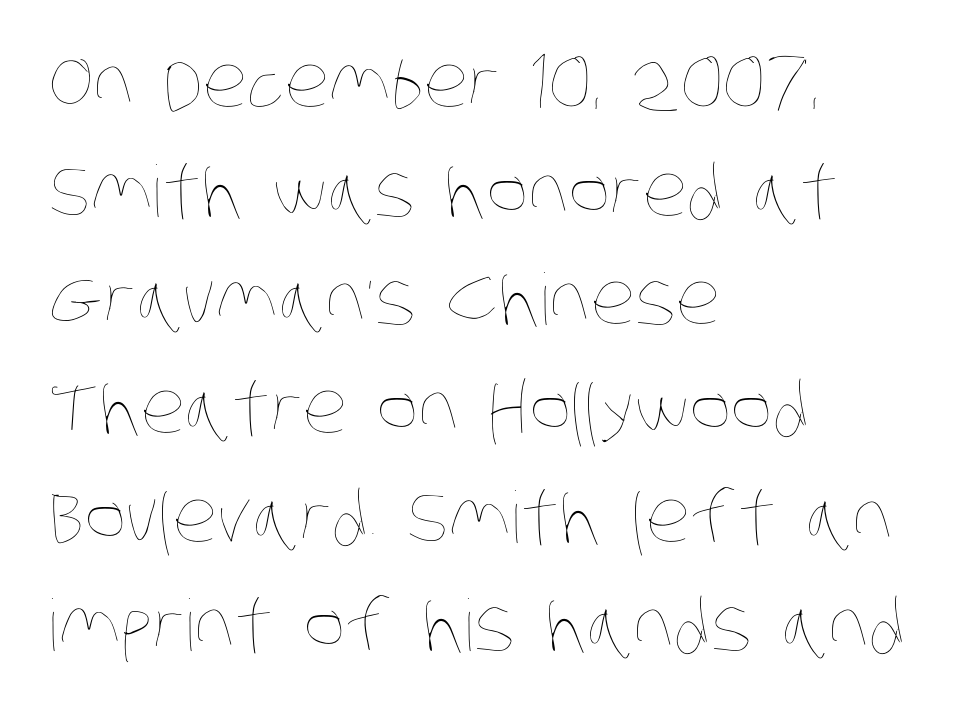
Summary of weight: not heavy and not bold. Between one letter and the next there's only the usual sliver of space. The space between consecutive lines is moderate. The foot of each line stays bare and open. Varying glyph widths throughout — classic text-font behaviour.
